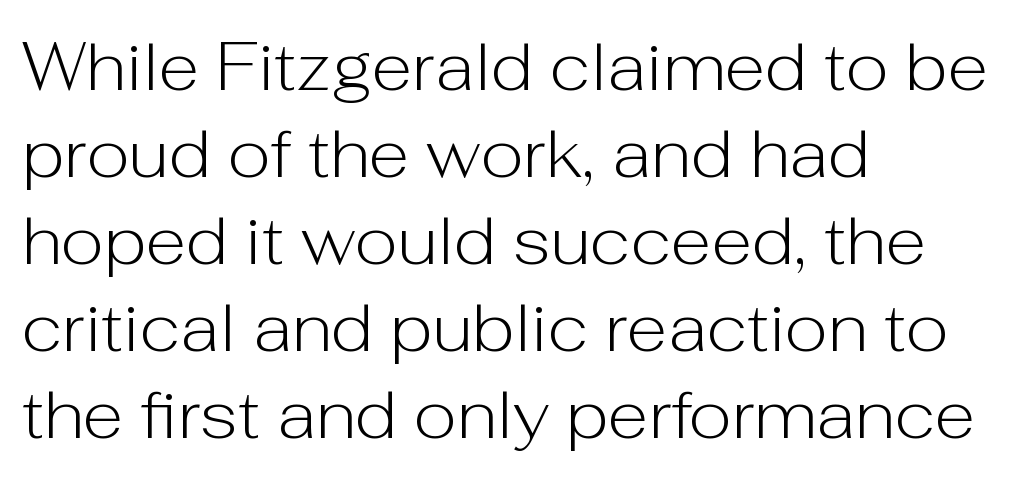
Q: Is the text bold? A: No.
Q: Is the text italic (slanted)? A: No, it is upright.
Q: Is the typeface a serif or a sans-serif typeface? A: Sans-serif.
Q: Is the text underlined? A: No.
Q: How is the paragraph aligned? A: Left-aligned.
Q: Is the spacing between letters normal or unusually wide? A: Normal.
Q: Is the spacing between lines tight, normal or loose? A: Normal.
Q: Width (condensed, normal, or wide)? A: Normal.
Q: Stroke contrast? A: Low.
Q: x-height? A: Medium.
Q: Monospaced? A: No.
